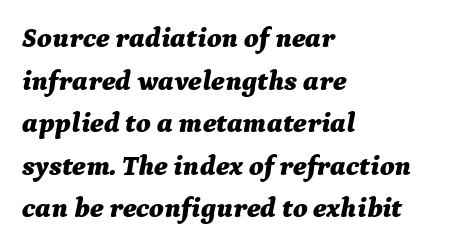
What stands out about the letter spacing? Nothing — it is the standard amount. The passage shown is typed in a proportional face where columns would drift. Each line starts at the same left margin while the right side varies. Line spacing here is normal.
